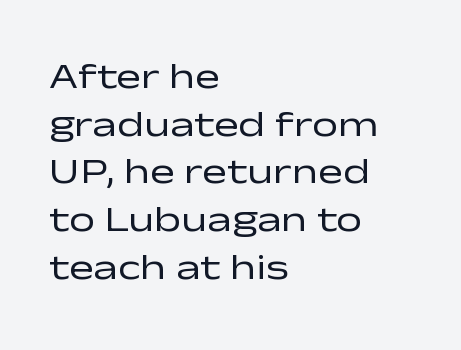
{"serif": "no", "italic": "no", "bold": "no", "weight": "regular", "width": "wide", "stroke_contrast": "low", "x_height": "medium", "monospaced": "no", "underline": "no", "align": "left", "line_spacing": "normal", "line_spacing_ratio": 1.29, "letter_spacing": "normal", "letter_spacing_em": 0.0, "glyph_px": 37}
